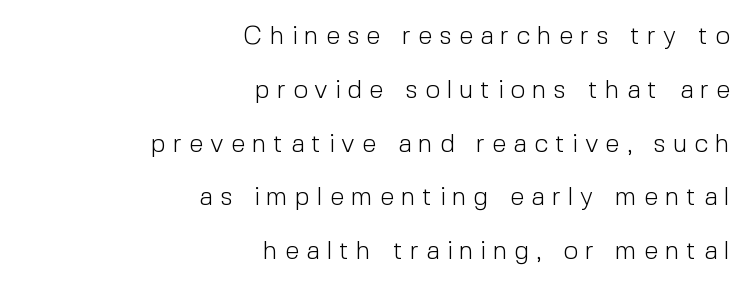
{"italic": "no", "bold": "no", "underline": "no", "align": "right", "line_spacing": "loose", "line_spacing_ratio": 2.07, "letter_spacing": "wide", "letter_spacing_em": 0.27, "glyph_px": 26}
